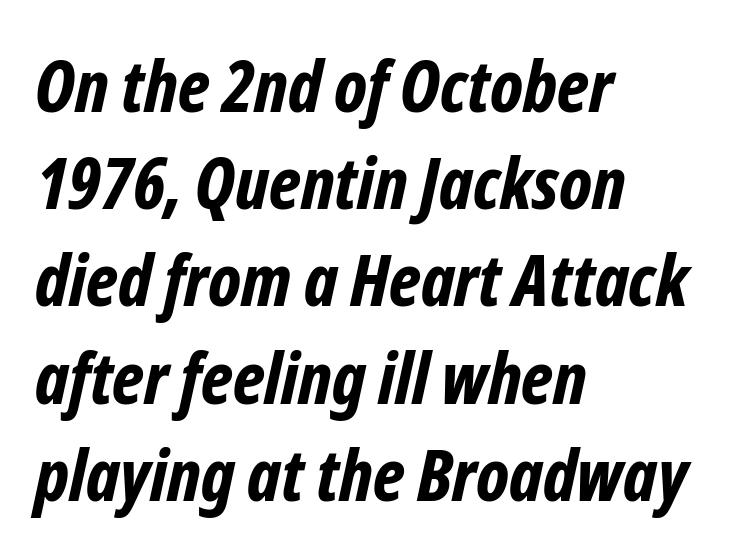
A typesetter would call this proportional, since set widths differ per character. The rag falls on the right side of this text block. Style check: oblique. Regarding leading, the lines here are spaced in the standard way. The strip under each line holds only bare page. A full-strength bold gives these letters their thick strokes.
